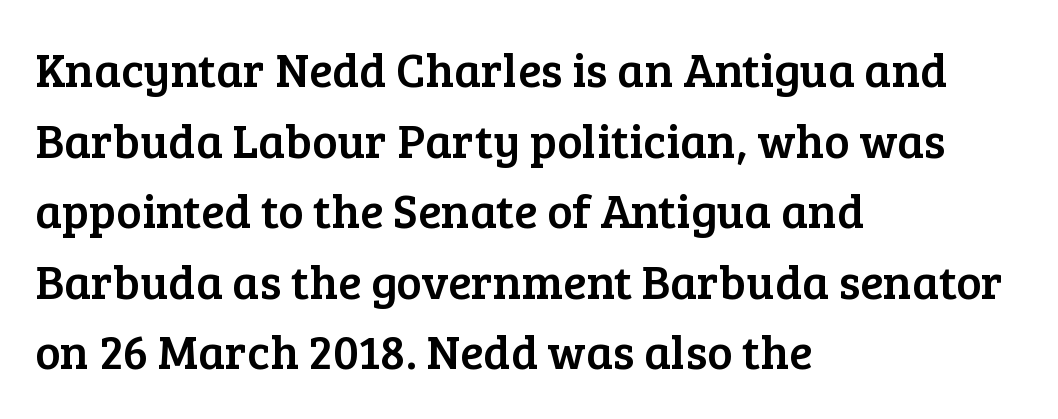
{"serif": "yes", "italic": "no", "width": "normal", "stroke_contrast": "low", "x_height": "medium", "monospaced": "no", "underline": "no", "align": "left", "line_spacing": "normal", "line_spacing_ratio": 1.47, "letter_spacing": "normal", "letter_spacing_em": 0.0, "glyph_px": 48}
